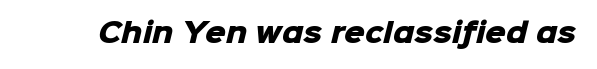
Q: Is the text bold? A: Yes.
Q: Is the text underlined? A: No.
Q: Is the spacing between letters normal or unusually wide? A: Normal.
